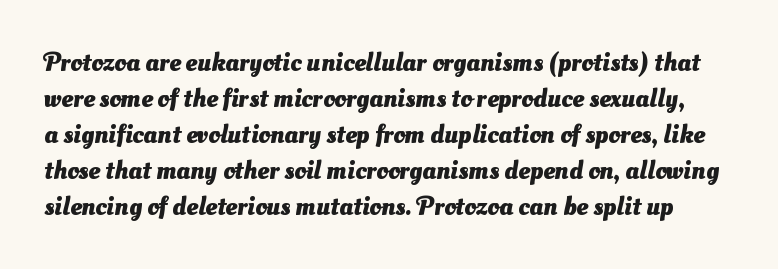
Q: Is the text bold? A: Yes.
Q: Is the text underlined? A: No.
Q: Is the spacing between letters normal or unusually wide? A: Normal.
Q: Is the spacing between lines tight, normal or loose? A: Normal.
